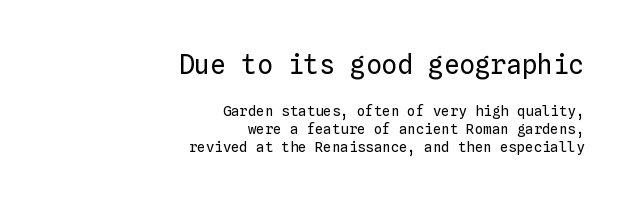
Regarding leading, the lines here are spaced in the standard way. Rendered with straight, roman letterforms. Here the first block reads like a headline and the second like body copy. Nothing unusual about the tracking: characters are spaced as the font intends. Check the space under the baseline: it is left empty.
